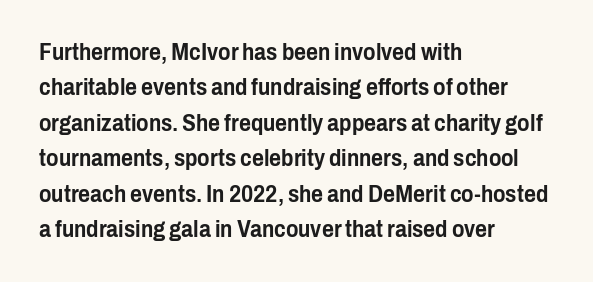
Nope, not italic — everything's standing straight. Words appear dense and cohesive because spacing is normal. The baseline area is clear. These lines sit exactly where default settings would place them. The compositor pushed each line to the left boundary.
